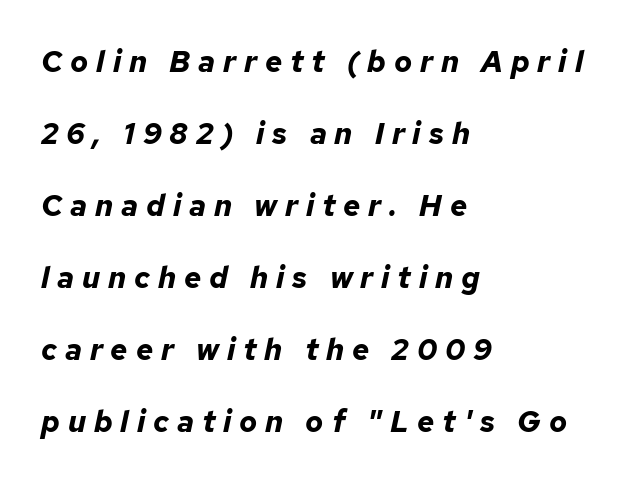
Q: Is the text bold? A: Yes.
Q: Is the text italic (slanted)? A: Yes, it leans right by about 12 degrees.
Q: Is the text underlined? A: No.
Q: How is the paragraph aligned? A: Left-aligned.
Q: Is the spacing between letters normal or unusually wide? A: Unusually wide.
Q: Is the spacing between lines tight, normal or loose? A: Loose.
Q: Width (condensed, normal, or wide)? A: Normal.
Q: Stroke contrast? A: Low.
Q: x-height? A: Medium.
Q: Monospaced? A: No.
